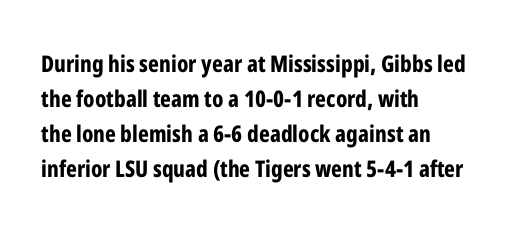
A normal amount of white space separates one row of letters from the next. The lines in this sample share a left origin and differ only in where they stop. Characters follow at the spacing the type designer built in. In terms of weight, the rendering is a true, heavy bold.
